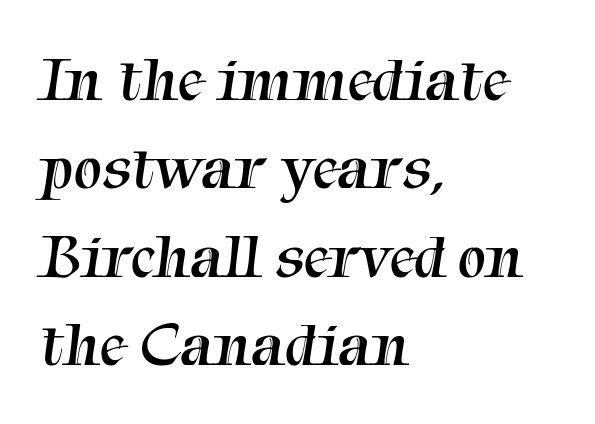
Q: Is the text bold? A: No.
Q: Is the typeface a serif or a sans-serif typeface? A: Serif.
Q: Is the text underlined? A: No.
Q: How is the paragraph aligned? A: Left-aligned.
Q: Is the spacing between letters normal or unusually wide? A: Normal.
Q: Is the spacing between lines tight, normal or loose? A: Normal.
Q: Width (condensed, normal, or wide)? A: Normal.
Q: Stroke contrast? A: Medium.
Q: x-height? A: Medium.
Q: Monospaced? A: No.
